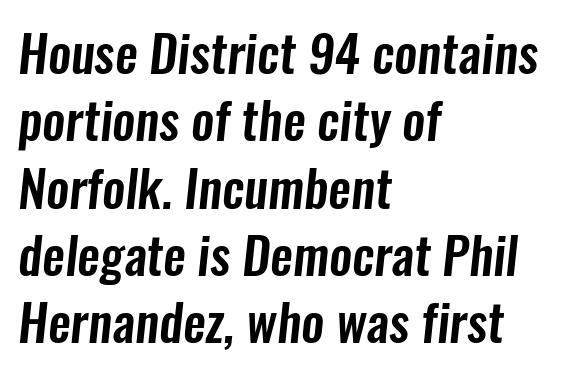
The image shows 51 px condensed sans-serif type; set left-aligned, normal line spacing (1.32x), normal letter spacing, not underlined; low stroke contrast and a medium x-height.
